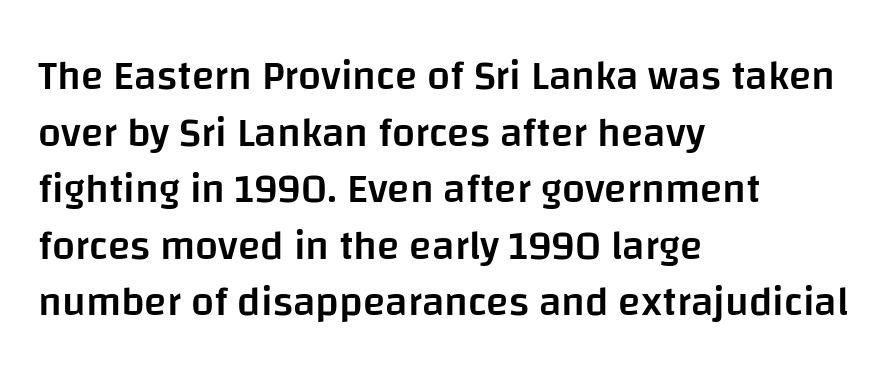
The image shows 41 px semibold sans-serif type, upright; set left-aligned, normal line spacing (1.38x), normal letter spacing, not underlined; low stroke contrast and a large x-height.
